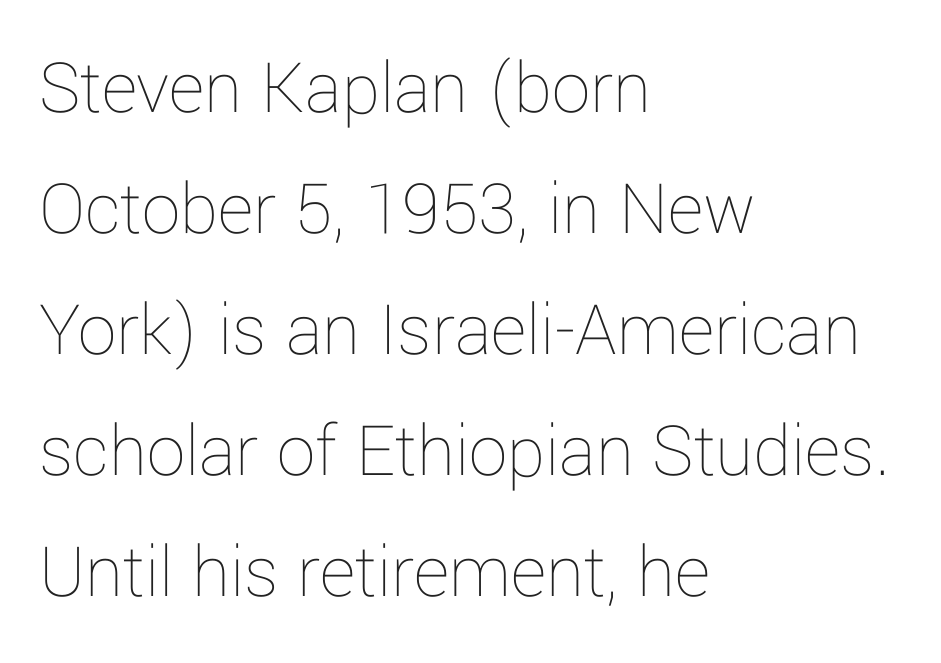
Stem width sits at or under what a default text font uses. The designer left line spacing at the default. Descender tails drop into unmarked territory. What stands out about the letter spacing? Nothing — it is the standard amount. These lines were composed using upright roman letters.
